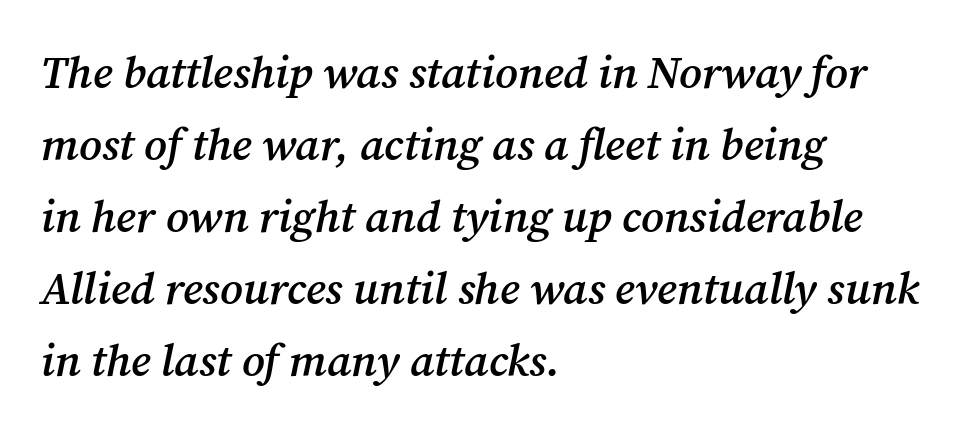
Q: Is the text bold? A: Semi-bold.
Q: Is the text italic (slanted)? A: Yes, it leans right by about 12 degrees.
Q: Is the typeface a serif or a sans-serif typeface? A: Serif.
Q: Is the text underlined? A: No.
Q: How is the paragraph aligned? A: Left-aligned.
Q: Is the spacing between letters normal or unusually wide? A: Normal.
Q: Is the spacing between lines tight, normal or loose? A: Normal.
Q: Width (condensed, normal, or wide)? A: Normal.
Q: Stroke contrast? A: Medium.
Q: x-height? A: Medium.
Q: Monospaced? A: No.
